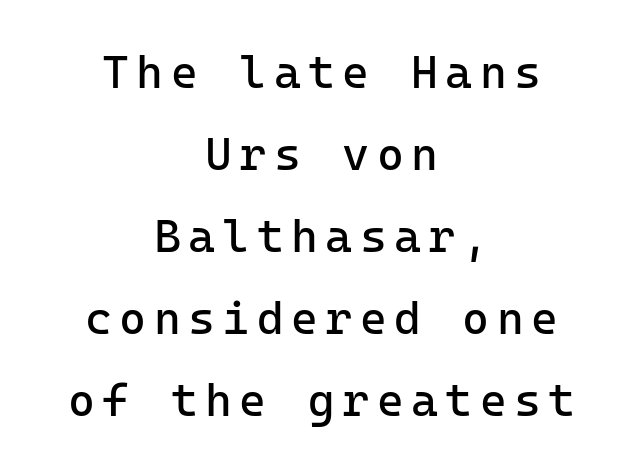
Characters remain perfectly vertical along every line. Here the designer chose a console-style face with uniform glyph widths. Stroke thickness stays within the range of a standard reading face or lighter. The strip under each line holds only bare page. A sans-serif font was chosen for this passage.
